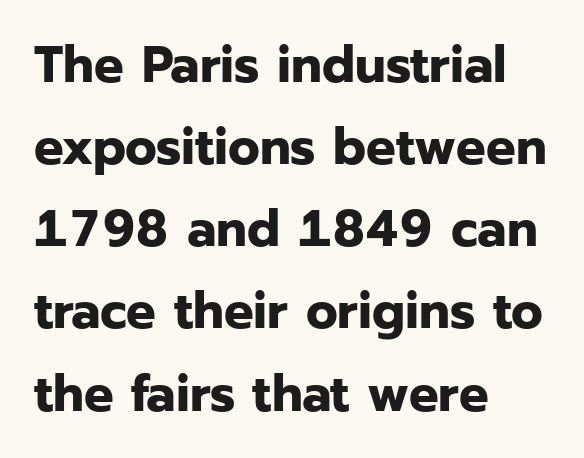
The image shows 52 px bold sans-serif type, upright; set left-aligned, normal line spacing (1.58x), normal letter spacing, not underlined; low stroke contrast and a medium x-height.
